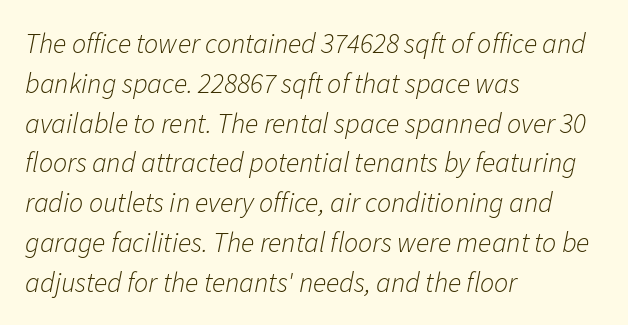
{"italic": "yes", "lean": "right", "slant_degrees": 11, "bold": "no", "weight": "light", "width": "normal", "stroke_contrast": "low", "x_height": "medium", "monospaced": "no", "underline": "no", "align": "left", "line_spacing": "normal", "line_spacing_ratio": 1.42, "letter_spacing": "normal", "letter_spacing_em": 0.0, "glyph_px": 28}
